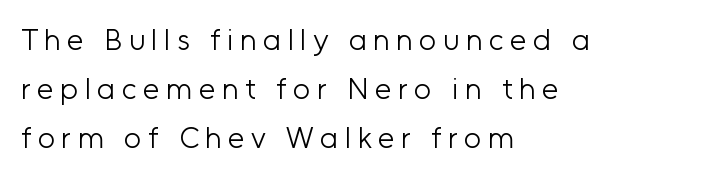
{"serif": "no", "italic": "no", "bold": "no", "weight": "light", "width": "normal", "stroke_contrast": "low", "x_height": "medium", "monospaced": "no", "underline": "no", "align": "left", "line_spacing": "normal", "line_spacing_ratio": 1.63, "letter_spacing": "wide", "letter_spacing_em": 0.21, "glyph_px": 30}
